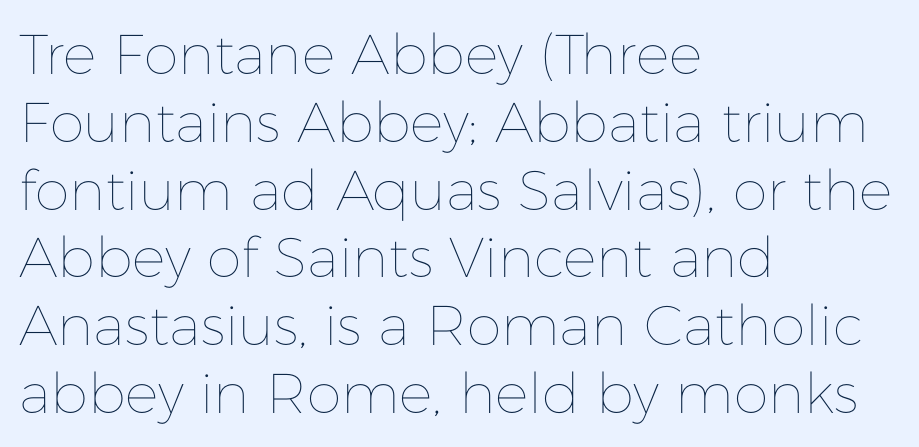
The image shows 56 px thin type, upright; set left-aligned, line spacing 1.21x, normal letter spacing, not underlined; low stroke contrast and a medium x-height.
